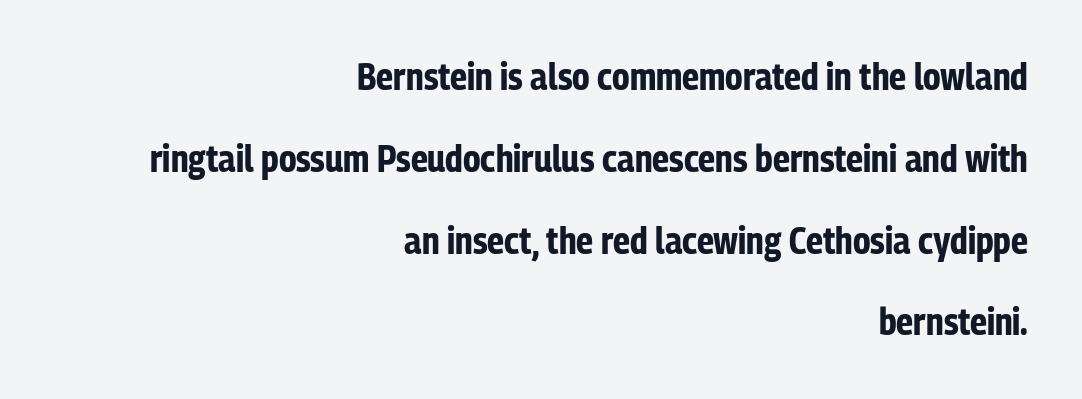
{"serif": "no", "italic": "no", "bold": "yes", "weight": "bold", "width": "condensed", "stroke_contrast": "low", "x_height": "medium", "monospaced": "no", "underline": "no", "align": "right", "line_spacing": "loose", "line_spacing_ratio": 2.21, "letter_spacing": "normal", "letter_spacing_em": 0.0, "glyph_px": 37}
